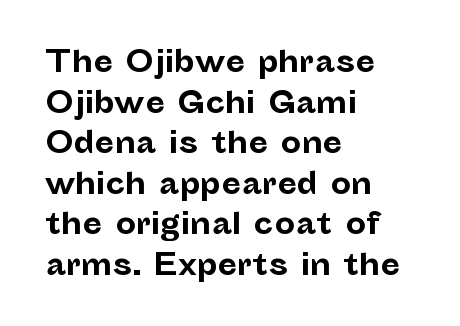
The image shows 29 px bold sans-serif type, upright; set left-aligned, normal line spacing (1.4x), normal letter spacing, not underlined; low stroke contrast and a medium x-height.
